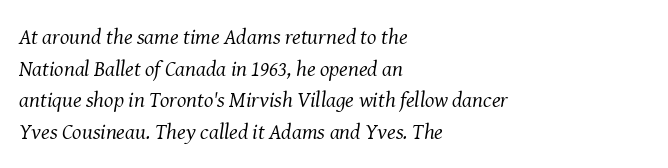
Q: Is the text bold? A: No.
Q: Is the text italic (slanted)? A: Yes, it leans right by about 8 degrees.
Q: Is the text underlined? A: No.
Q: How is the paragraph aligned? A: Left-aligned.
Q: Is the spacing between letters normal or unusually wide? A: Normal.
Q: Is the spacing between lines tight, normal or loose? A: Normal.
